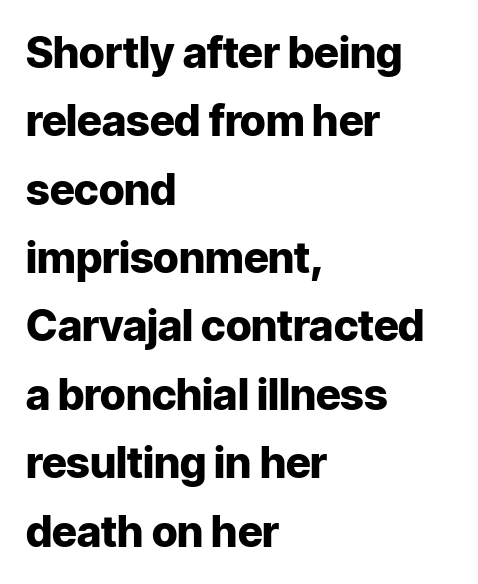
Q: Is the text bold? A: Yes.
Q: Is the text italic (slanted)? A: No, it is upright.
Q: Is the typeface a serif or a sans-serif typeface? A: Sans-serif.
Q: Is the text underlined? A: No.
Q: How is the paragraph aligned? A: Left-aligned.
Q: Is the spacing between letters normal or unusually wide? A: Normal.
Q: Is the spacing between lines tight, normal or loose? A: Normal.
Q: Width (condensed, normal, or wide)? A: Normal.
Q: Stroke contrast? A: Low.
Q: x-height? A: Medium.
Q: Monospaced? A: No.
